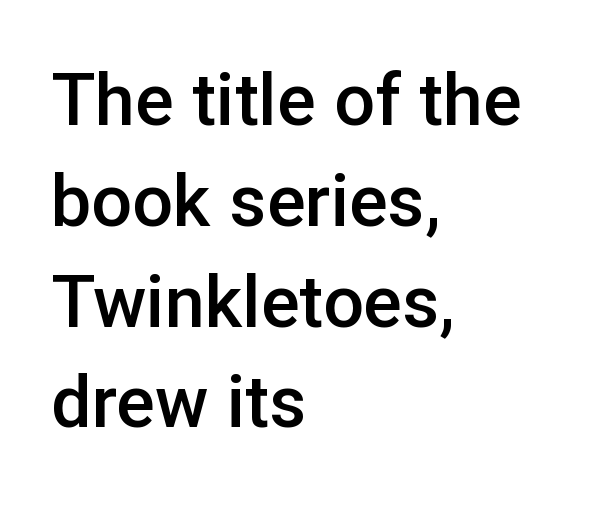
{"serif": "no", "italic": "no", "bold": "semi", "weight": "semibold", "width": "normal", "stroke_contrast": "low", "x_height": "medium", "monospaced": "no", "underline": "no", "align": "left", "line_spacing": "normal", "line_spacing_ratio": 1.4, "letter_spacing": "normal", "letter_spacing_em": 0.0, "glyph_px": 72}
